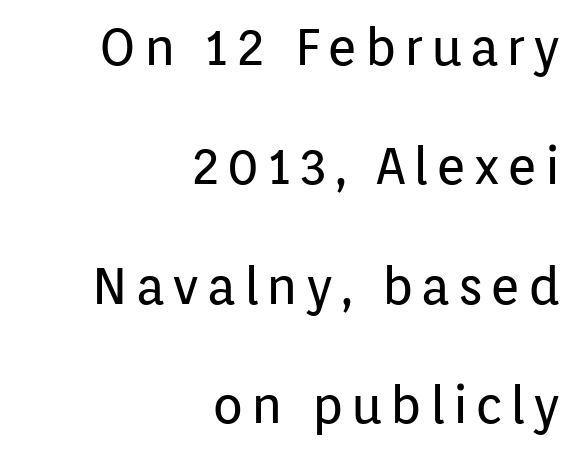
{"serif": "no", "italic": "no", "bold": "no", "weight": "regular", "width": "normal", "stroke_contrast": "low", "x_height": "medium", "monospaced": "no", "underline": "no", "align": "right", "line_spacing": "loose", "line_spacing_ratio": 2.34, "glyph_px": 51}
